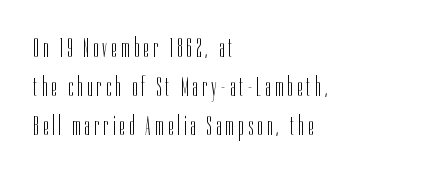
Q: Is the text bold? A: No.
Q: Is the text italic (slanted)? A: No, it is upright.
Q: Is the text underlined? A: No.
Q: How is the paragraph aligned? A: Left-aligned.
Q: Is the spacing between lines tight, normal or loose? A: Normal.
